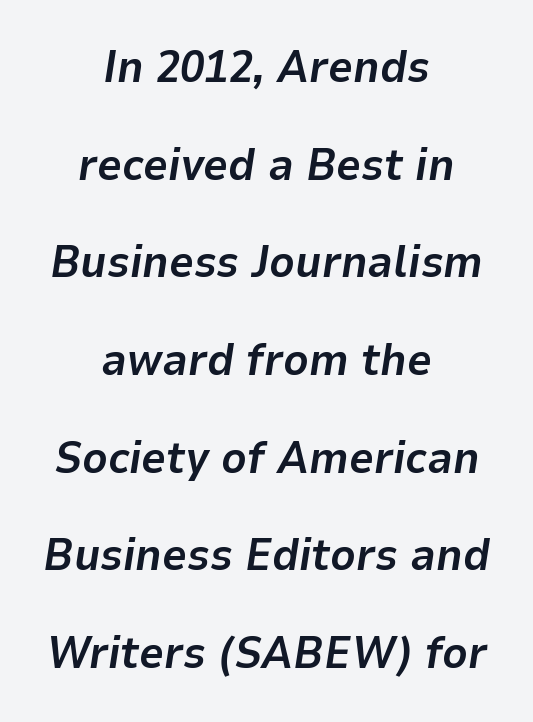
{"italic": "yes", "lean": "right", "slant_degrees": 9, "bold": "yes", "weight": "bold", "width": "normal", "stroke_contrast": "low", "x_height": "medium", "monospaced": "no", "underline": "no", "align": "center", "line_spacing": "loose", "line_spacing_ratio": 2.22, "letter_spacing": "normal", "letter_spacing_em": 0.0, "glyph_px": 44}
